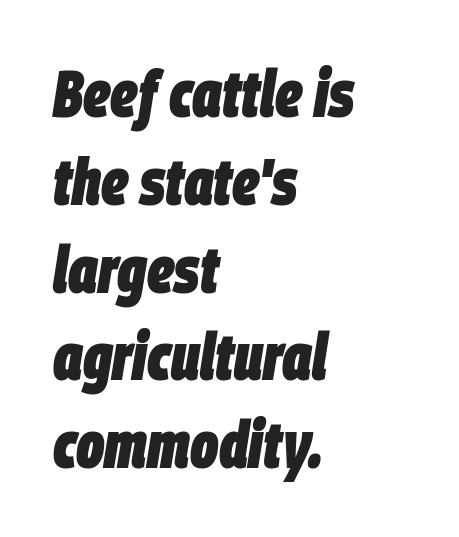
{"italic": "yes", "lean": "right", "slant_degrees": 9, "bold": "yes", "weight": "heavy", "width": "condensed", "stroke_contrast": "low", "x_height": "large", "monospaced": "no", "underline": "no", "align": "left", "line_spacing": "normal", "line_spacing_ratio": 1.33, "letter_spacing": "normal", "letter_spacing_em": 0.0, "glyph_px": 66}
